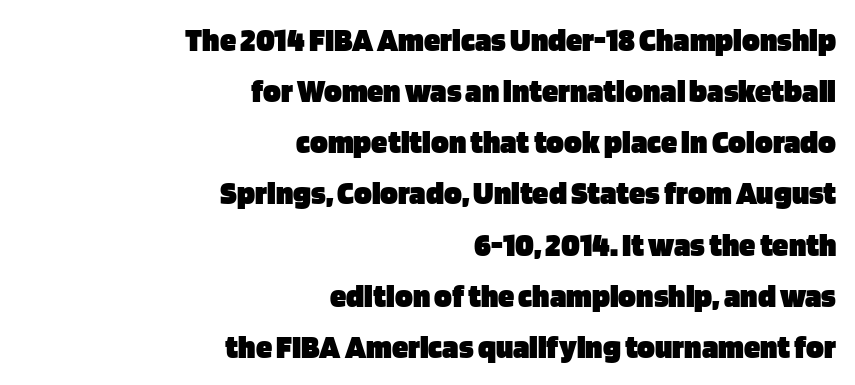
What kind of face is this? One without serifs — a sans. The lines sit at an ordinary, default distance from one another. Between one letter and the next there's only the usual sliver of space. Is this a fixed-width face? No — the glyphs have proportional, varying widths.
